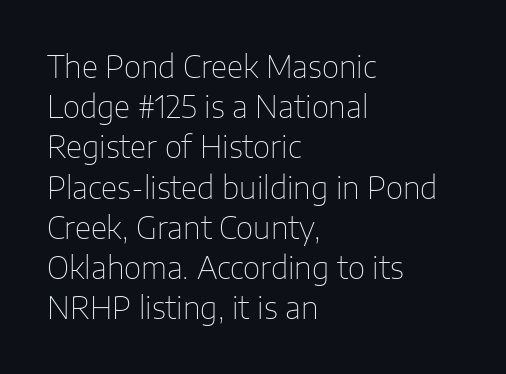
Rows of type keep a routine distance in the vertical direction. Letter spacing: default. Is this a heavy cut? Hardly; it is regular or lighter. No feet cap the strokes, marking this as sans-serif type.
